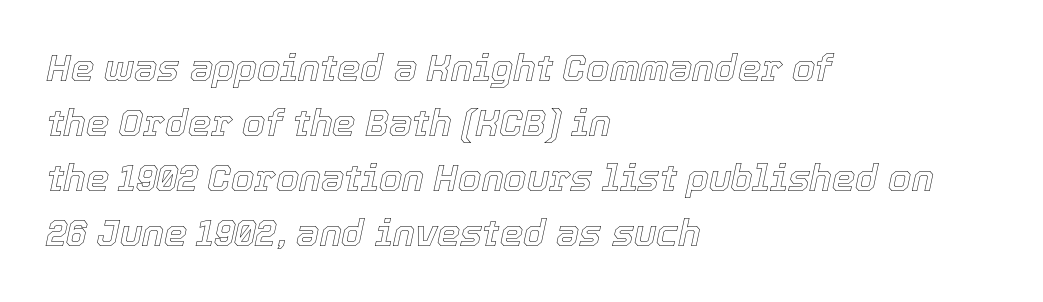
Q: Is the text italic (slanted)? A: Yes, it leans right by about 12 degrees.
Q: Is the text underlined? A: No.
Q: How is the paragraph aligned? A: Left-aligned.
Q: Is the spacing between letters normal or unusually wide? A: Normal.
Q: Is the spacing between lines tight, normal or loose? A: Normal.
Q: Width (condensed, normal, or wide)? A: Normal.
Q: x-height? A: Medium.
Q: Monospaced? A: No.
